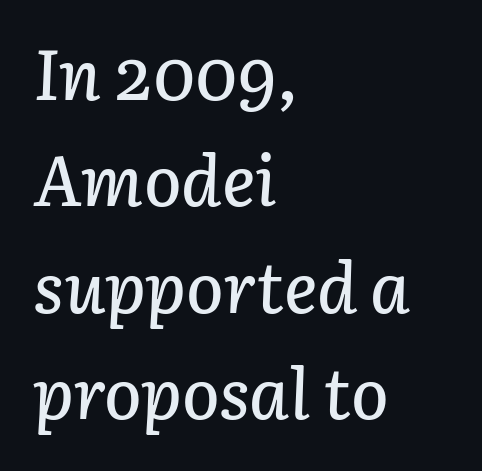
Underlining? Definitely not there. The typesetter chose a ragged-right arrangement here. The rendering applies a slant to the glyphs. In terms of leading, this rendering sits right in the middle.
